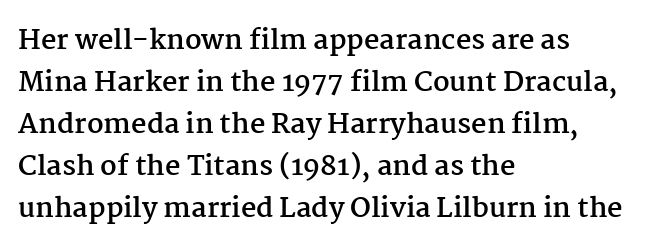
The image shows 27 px bold type, upright; set left-aligned, normal line spacing (1.56x), normal letter spacing, not underlined.
